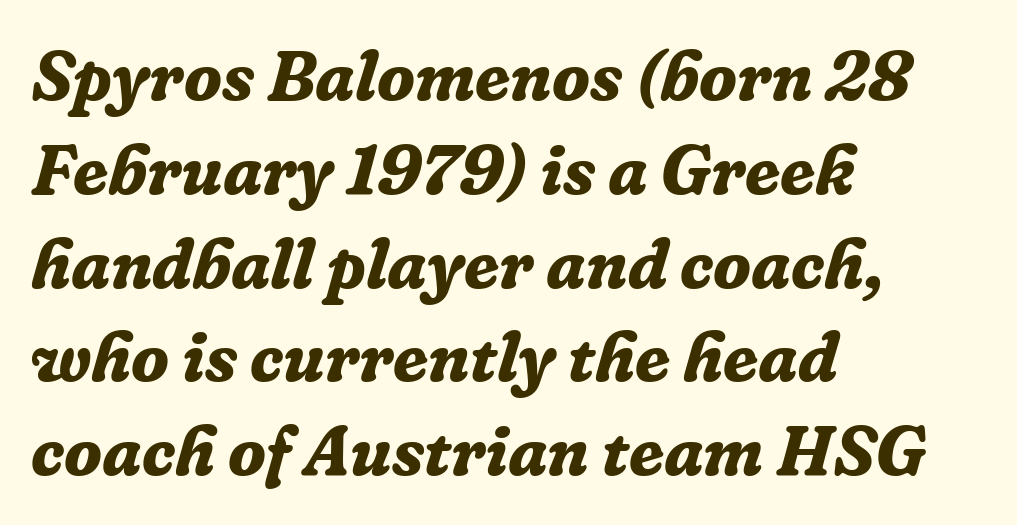
{"serif": "yes", "italic": "yes", "lean": "right", "slant_degrees": 16, "bold": "yes", "weight": "bold", "width": "normal", "stroke_contrast": "low", "x_height": "medium", "monospaced": "no", "underline": "no", "align": "left", "line_spacing": "normal", "line_spacing_ratio": 1.34, "letter_spacing": "normal", "letter_spacing_em": 0.0, "glyph_px": 70}
